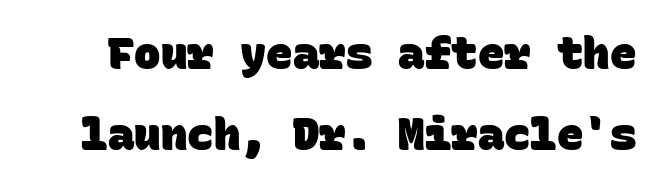
{"serif": "no", "bold": "yes", "weight": "heavy", "width": "normal", "stroke_contrast": "low", "x_height": "large", "monospaced": "yes", "underline": "no", "line_spacing_ratio": 1.85, "letter_spacing": "normal", "letter_spacing_em": 0.0, "glyph_px": 44}
